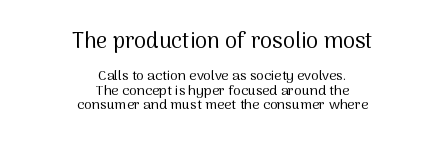
Q: Is the text bold? A: No.
Q: Is the text italic (slanted)? A: No, it is upright.
Q: Is the text underlined? A: No.
Q: How is the paragraph aligned? A: Centered.
Q: Is the spacing between letters normal or unusually wide? A: Normal.
Q: Is the spacing between lines tight, normal or loose? A: Tight.
Q: Which block of text is set in a larger size, the first (top) or the second (bottom)? A: The first (top) one.
